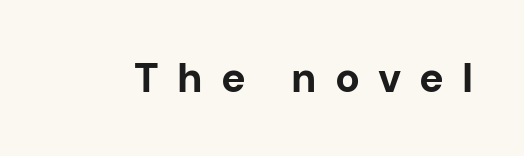
The image shows 41 px bold sans-serif type, upright; set unusually wide letter spacing (+0.44 em), not underlined; low stroke contrast and a medium x-height.
